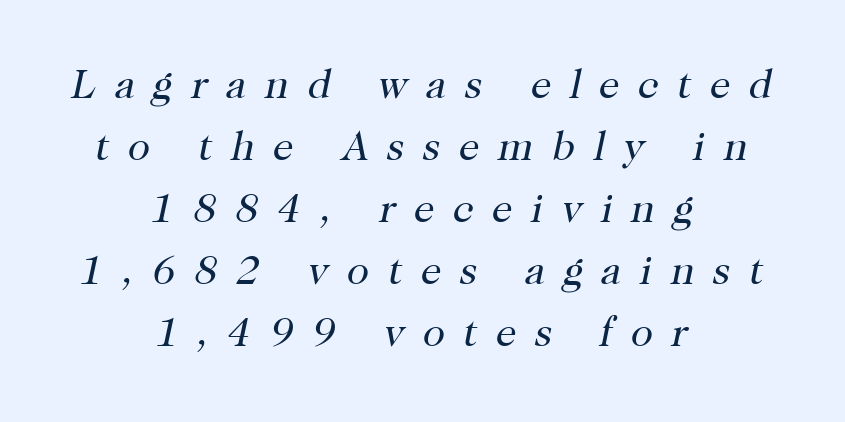
The text carries the slant typical of an italic or oblique font. Whoever set this chose a conventional vertical rhythm. You can tell from the footed stems that serif type was used. Honestly, the letter spacing is so wide it's the main thing you notice. Stroke thickness stays within the range of a standard reading face or lighter.
